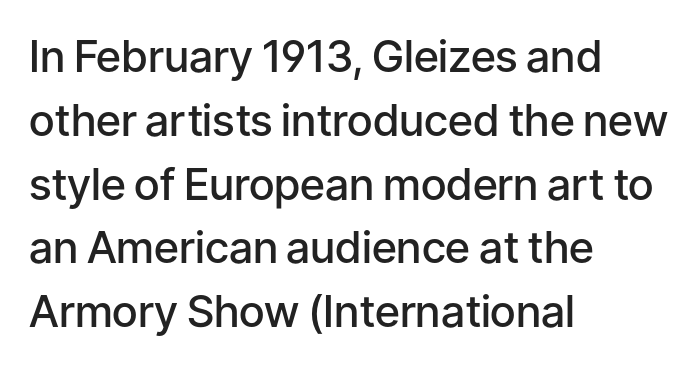
Has an underline been added? It has not. Is this a fixed-width face? No — the glyphs have proportional, varying widths. The vertical gap from one line to the next is medium. Horizontally, the lines are justified to the leading edge only.
